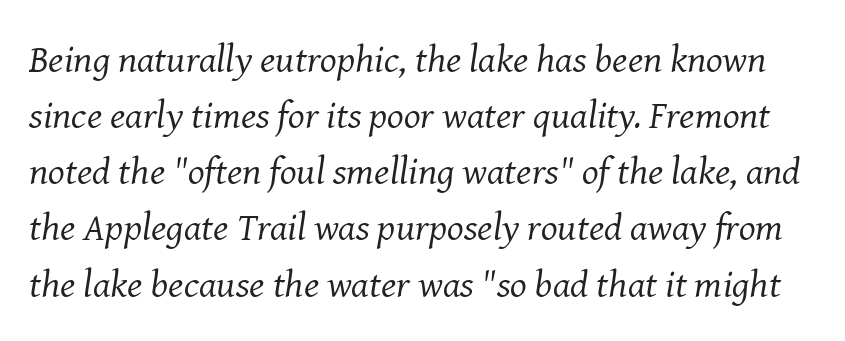
{"serif": "yes", "italic": "yes", "lean": "right", "slant_degrees": 8, "bold": "no", "weight": "regular", "width": "normal", "stroke_contrast": "medium", "x_height": "medium", "monospaced": "no", "underline": "no", "line_spacing": "normal", "line_spacing_ratio": 1.44, "letter_spacing": "normal", "letter_spacing_em": 0.0, "glyph_px": 39}
